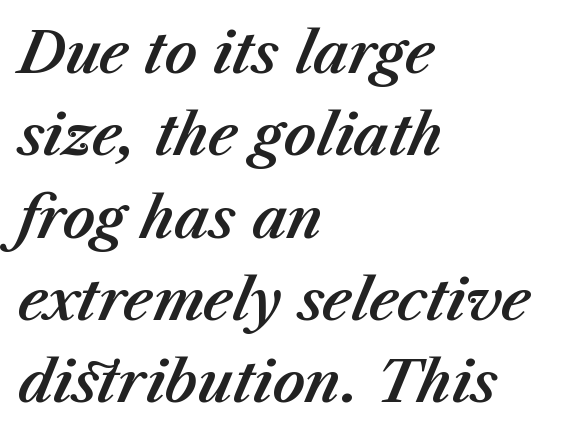
Q: Is the text italic (slanted)? A: Yes, it leans right by about 23 degrees.
Q: Is the text underlined? A: No.
Q: How is the paragraph aligned? A: Left-aligned.
Q: Is the spacing between letters normal or unusually wide? A: Normal.
Q: Is the spacing between lines tight, normal or loose? A: Normal.
Q: Width (condensed, normal, or wide)? A: Normal.
Q: Stroke contrast? A: Medium.
Q: x-height? A: Medium.
Q: Monospaced? A: No.
